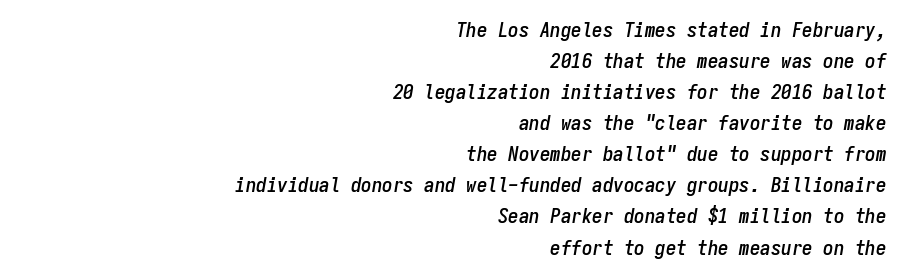
The leading is moderate, giving the passage an even texture. The passage shown is not underscored anywhere. Students, note that the glyphs here touch the page at normal intervals. Leftover space on each line is placed entirely before the opening word.
